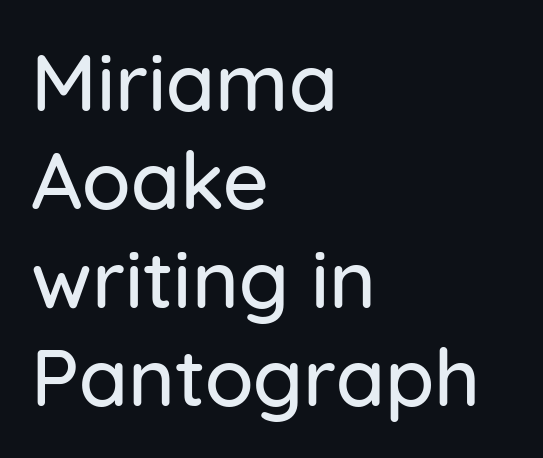
The image shows 80 px sans-serif type, upright; set left-aligned, line spacing 1.23x, normal letter spacing, not underlined; low stroke contrast and a medium x-height.
